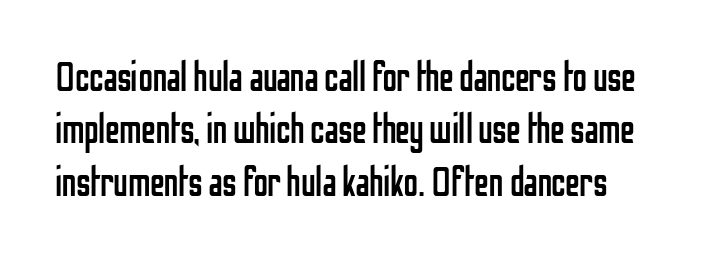
Type without underlining. Each new line begins a customary step beneath the previous one. Here the designer chose a conventional face with non-uniform glyph widths. These lines were composed using upright roman letters. The rendering keeps characters at their native spacing. Unlike a traditional serif, this face leaves its strokes unadorned.
